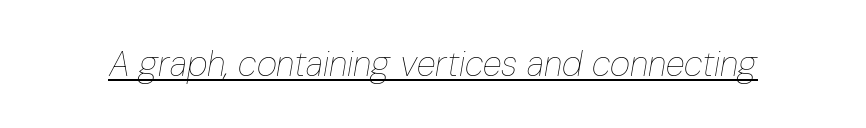
Looks like regular typesetting: each glyph gets only the width it needs. The letters are slanted; this is an italic face. Compared with typical body copy, the letter spacing here is the same. These characters rest on top of a visible drawn line.
